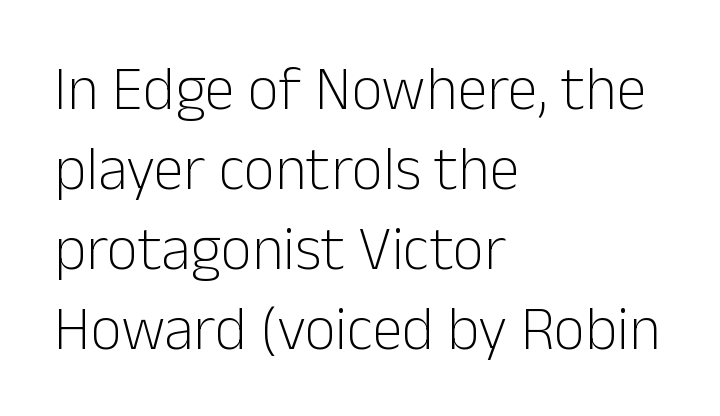
The image shows 61 px light sans-serif type, upright; set left-aligned, normal line spacing (1.31x), normal letter spacing, not underlined; low stroke contrast and a medium x-height.
